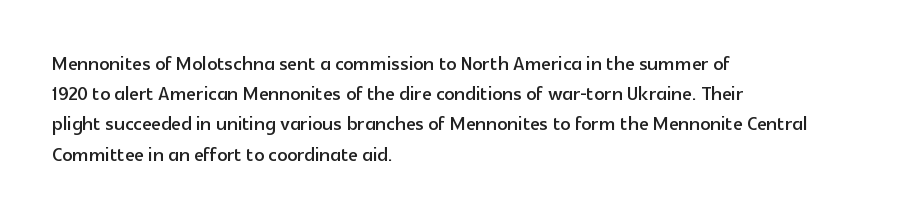
Q: Is the text italic (slanted)? A: No, it is upright.
Q: Is the text underlined? A: No.
Q: How is the paragraph aligned? A: Left-aligned.
Q: Is the spacing between letters normal or unusually wide? A: Normal.
